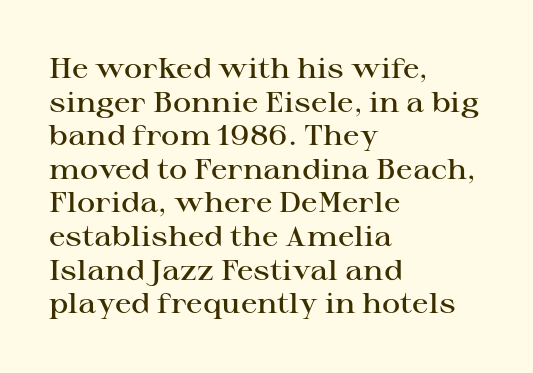
{"serif": "yes", "italic": "no", "bold": "semi", "weight": "semibold", "width": "wide", "stroke_contrast": "high", "x_height": "medium", "monospaced": "no", "underline": "no", "align": "left", "line_spacing_ratio": 1.2, "letter_spacing": "normal", "letter_spacing_em": 0.0, "glyph_px": 28}
